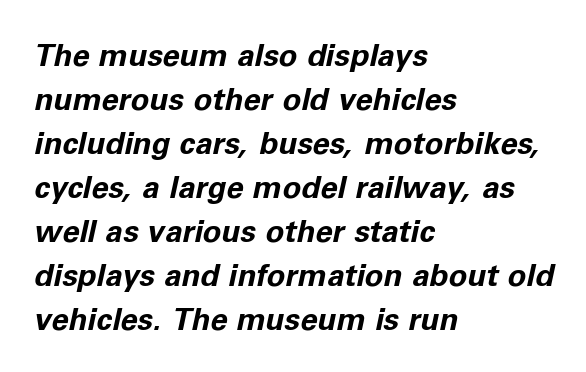
The image shows 31 px bold type, italic (leaning right); set left-aligned, normal line spacing (1.42x), normal letter spacing, not underlined; low stroke contrast and a medium x-height.
